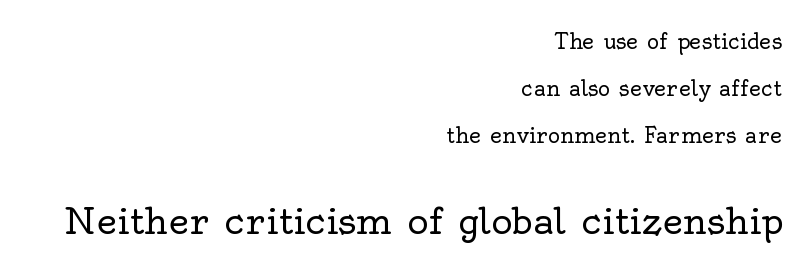
This is not heavy type; no bold has been used. The passage shown is typed in a proportional face where columns would drift. The leading is generous, giving the passage an open texture. The font family rendered here belongs to the serif group.
